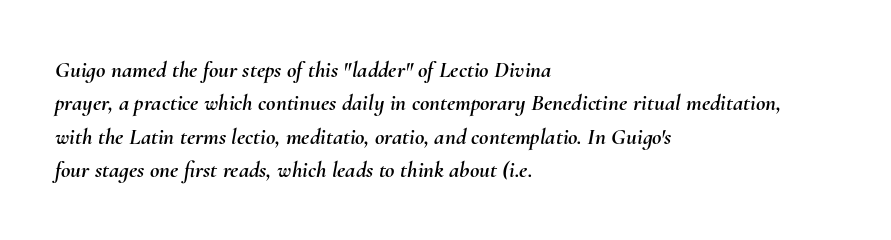
Q: Is the text italic (slanted)? A: Yes, it leans right by about 10 degrees.
Q: Is the text underlined? A: No.
Q: How is the paragraph aligned? A: Left-aligned.
Q: Is the spacing between letters normal or unusually wide? A: Normal.
Q: Is the spacing between lines tight, normal or loose? A: Normal.
